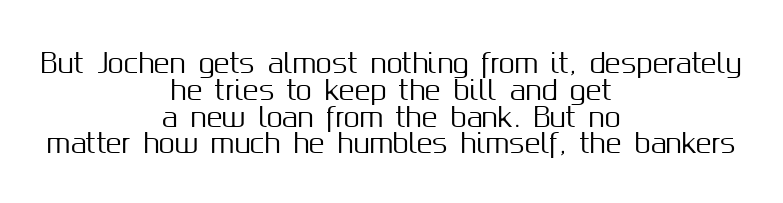
{"italic": "no", "underline": "no", "align": "center", "line_spacing": "tight", "line_spacing_ratio": 1.03, "letter_spacing": "normal", "letter_spacing_em": 0.0, "glyph_px": 26}
